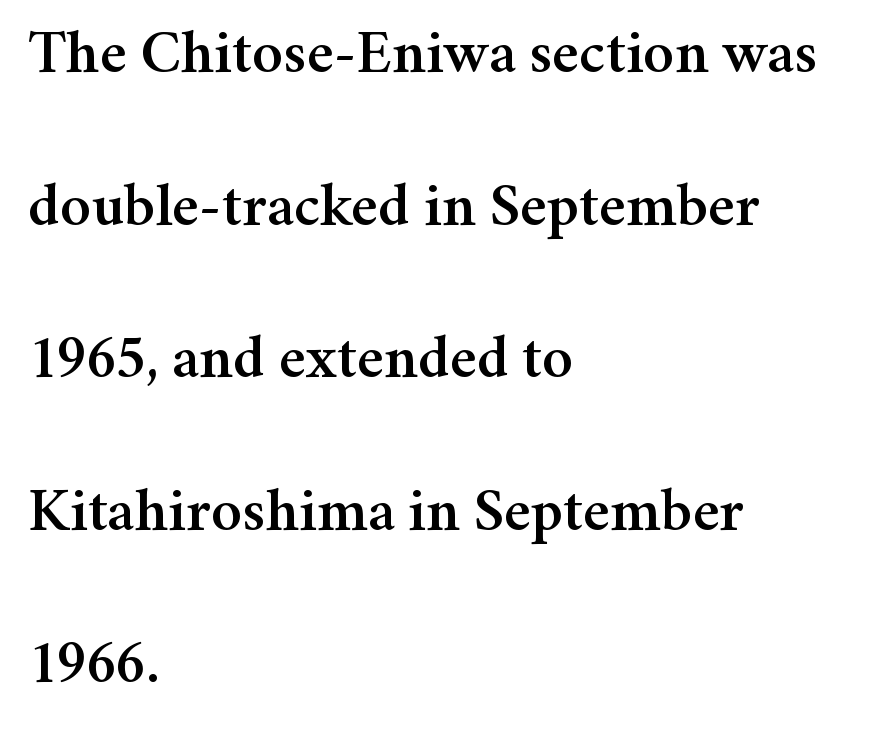
{"serif": "yes", "italic": "no", "width": "normal", "stroke_contrast": "medium", "x_height": "medium", "monospaced": "no", "underline": "no", "align": "left", "line_spacing": "loose", "line_spacing_ratio": 2.46, "letter_spacing": "normal", "letter_spacing_em": 0.0, "glyph_px": 62}
